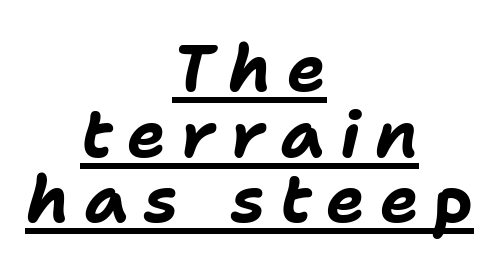
Reading down the block, each line starts at a different indent, mirrored at its end. Spacing verdict: proportional, widths tailored to each character. These lines have a slow, spaced-out rhythm from letter to letter. These lines huddle together more closely than default settings would place them.
